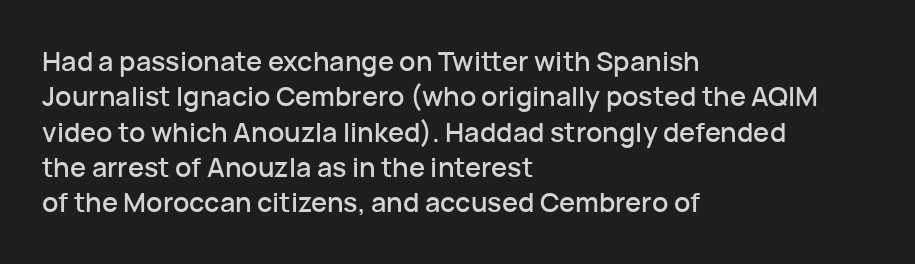
Interline gaps are of average width in this sample. The axis of the letterforms is exactly vertical. Casual observation: everything's shoved over to the left. These lines keep a tight, regular rhythm from letter to letter. Unmarked baselines from the first word to the last.
